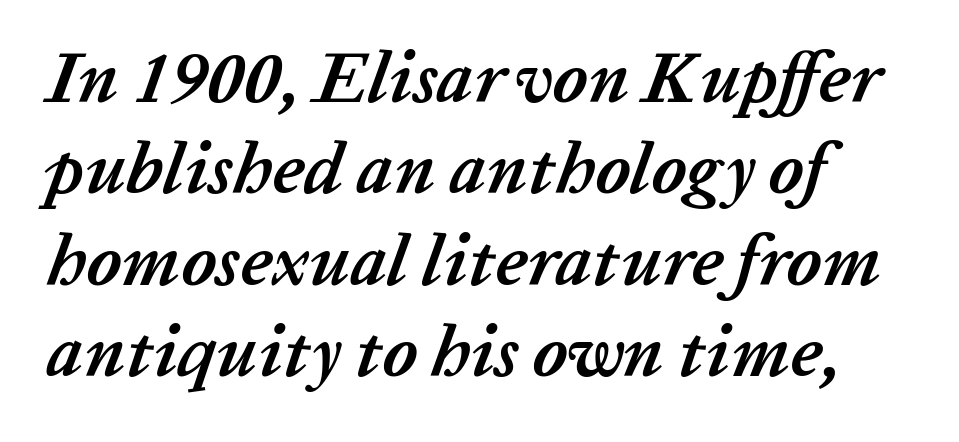
Q: Is the text bold? A: Yes.
Q: Is the text italic (slanted)? A: Yes, it leans right by about 20 degrees.
Q: Is the text underlined? A: No.
Q: How is the paragraph aligned? A: Left-aligned.
Q: Is the spacing between letters normal or unusually wide? A: Normal.
Q: Is the spacing between lines tight, normal or loose? A: Normal.
Q: Width (condensed, normal, or wide)? A: Normal.
Q: Stroke contrast? A: Low.
Q: x-height? A: Medium.
Q: Monospaced? A: No.
